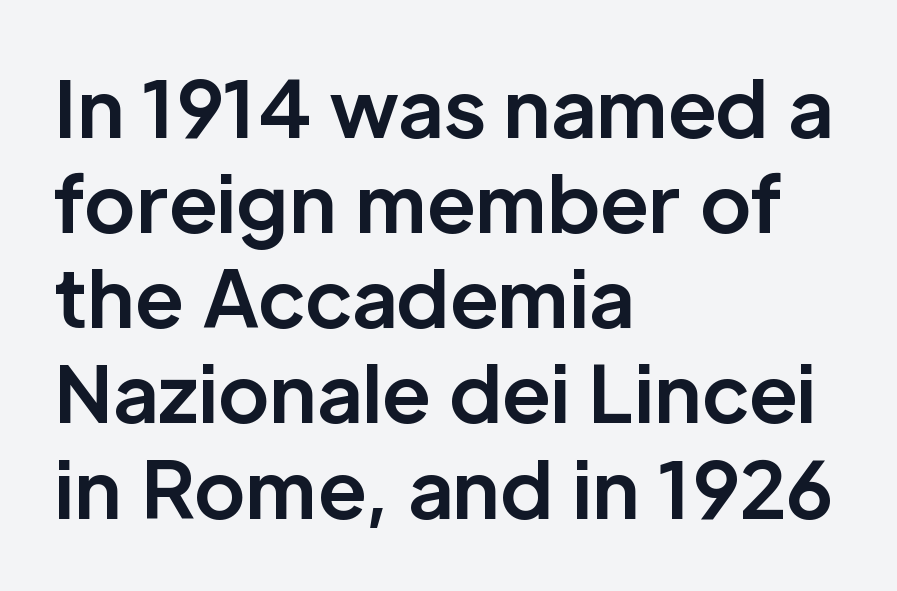
Think of a printed novel: that variable character pitch is what you see here. Visually the block forms a straight wall on the left and a jagged coastline on the right. Nobody touched the tracking dial on this one. Strokes here are thick enough to call this a true bold. No feet cap the strokes, marking this as sans-serif type. Underline: absent.
